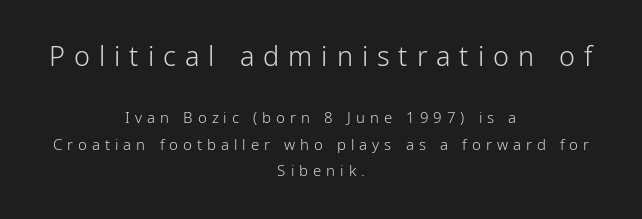
The image shows 27 px text type, upright; set centered, line spacing 1.77x, unusually wide letter spacing (+0.33 em), not underlined; the first (top) block is 1.8x larger.
